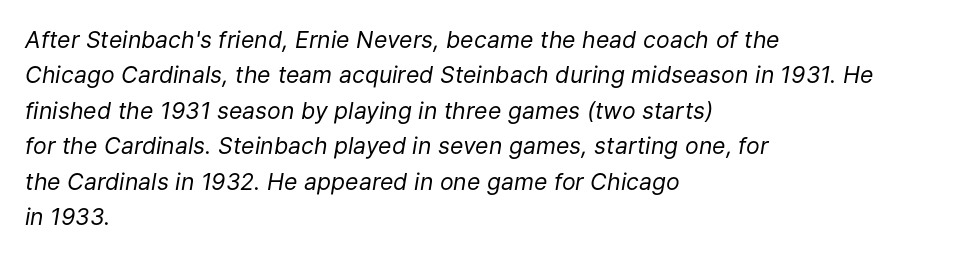
Q: Is the text bold? A: No.
Q: Is the text italic (slanted)? A: Yes, it leans right by about 9 degrees.
Q: Is the text underlined? A: No.
Q: How is the paragraph aligned? A: Left-aligned.
Q: Is the spacing between letters normal or unusually wide? A: Normal.
Q: Is the spacing between lines tight, normal or loose? A: Normal.
